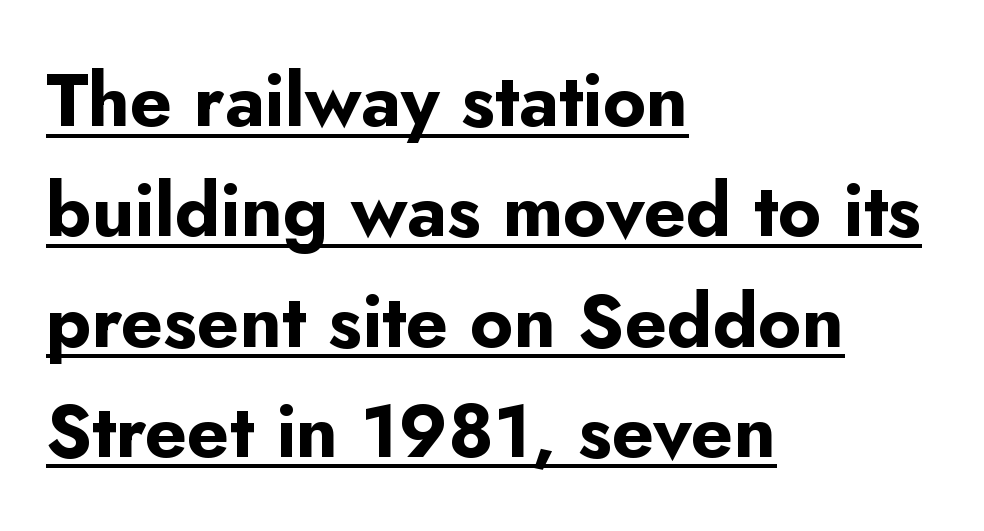
{"serif": "no", "italic": "no", "bold": "yes", "weight": "bold", "width": "normal", "stroke_contrast": "low", "x_height": "small", "monospaced": "no", "underline": "yes", "align": "left", "line_spacing": "normal", "line_spacing_ratio": 1.49, "letter_spacing": "normal", "letter_spacing_em": 0.0, "glyph_px": 74}
